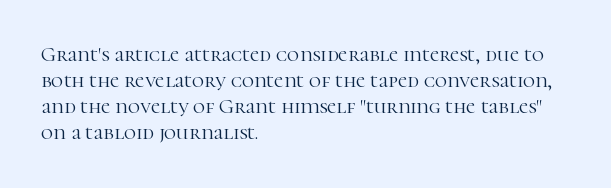
Q: Is the text bold? A: No.
Q: Is the text italic (slanted)? A: No, it is upright.
Q: Is the text underlined? A: No.
Q: How is the paragraph aligned? A: Left-aligned.
Q: Is the spacing between letters normal or unusually wide? A: Normal.
